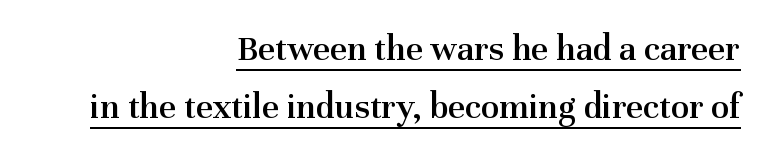
Q: Is the text bold? A: Semi-bold.
Q: Is the text italic (slanted)? A: No, it is upright.
Q: Is the typeface a serif or a sans-serif typeface? A: Serif.
Q: Is the text underlined? A: Yes.
Q: How is the paragraph aligned? A: Right-aligned.
Q: Is the spacing between letters normal or unusually wide? A: Normal.
Q: Is the spacing between lines tight, normal or loose? A: Normal.
Q: Width (condensed, normal, or wide)? A: Normal.
Q: Stroke contrast? A: Medium.
Q: x-height? A: Medium.
Q: Monospaced? A: No.
